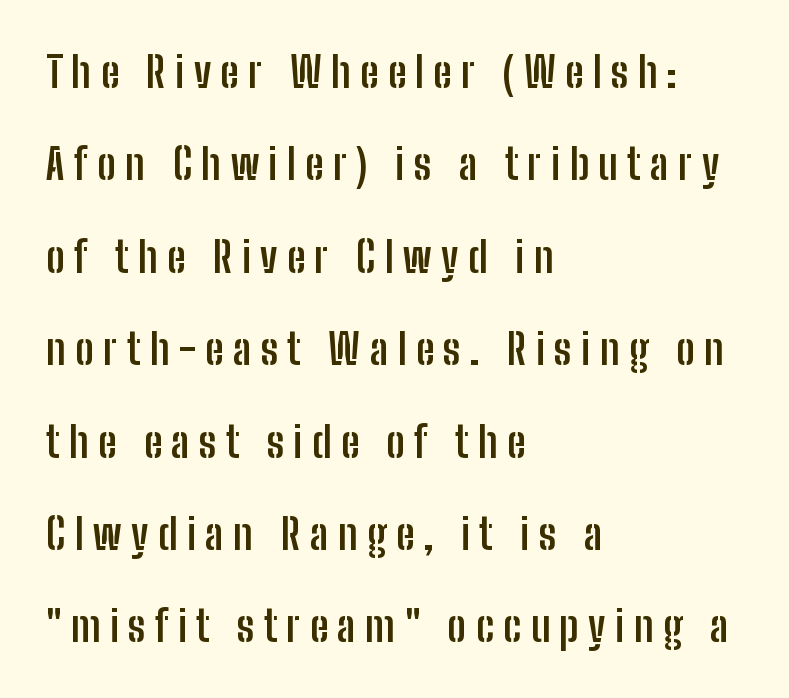
Q: Is the text bold? A: Yes.
Q: Is the text italic (slanted)? A: No, it is upright.
Q: Is the typeface a serif or a sans-serif typeface? A: Sans-serif.
Q: Is the text underlined? A: No.
Q: How is the paragraph aligned? A: Left-aligned.
Q: Is the spacing between letters normal or unusually wide? A: Unusually wide.
Q: Is the spacing between lines tight, normal or loose? A: Loose.
Q: Width (condensed, normal, or wide)? A: Condensed.
Q: Stroke contrast? A: Low.
Q: x-height? A: Medium.
Q: Monospaced? A: No.
